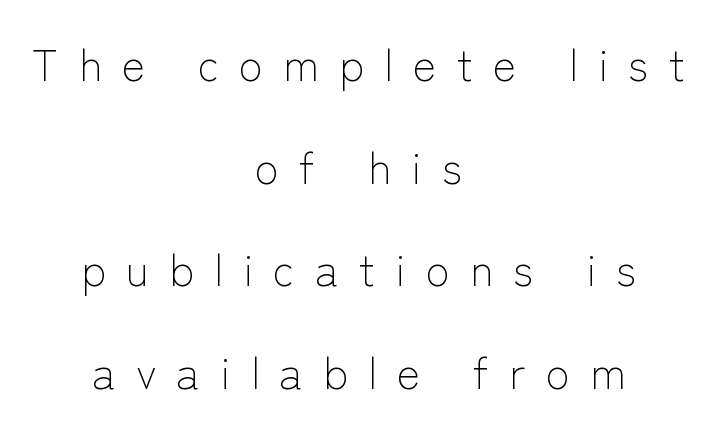
Typographically, this falls in the sans-serif category. The rendering positions every line midway between the sides. The foot of each line stays bare and open. Varying glyph widths throughout — classic text-font behaviour. Unlike italic type, these characters show no tilt at all. The type is letterspaced generously, with wide tracking.
